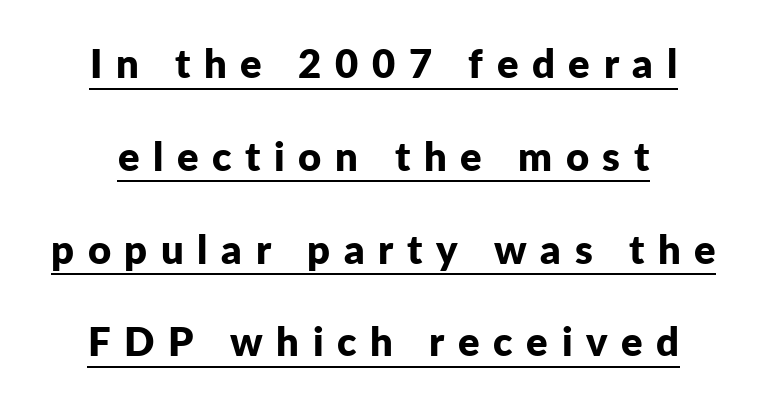
Honestly, the underline is the first thing you notice here. Notice the wide empty band between every row — that's loose leading. Students, this is bold: see how much ink each stroke carries. Here the glyphs are tracked loosely, breaking word shapes into spaced letters. The designer went with a sans here, leaving each stem footless.
